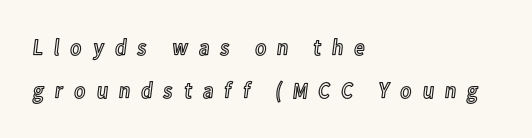
{"underline": "no", "align": "left", "line_spacing_ratio": 1.88, "letter_spacing": "wide", "letter_spacing_em": 0.44, "glyph_px": 23}
